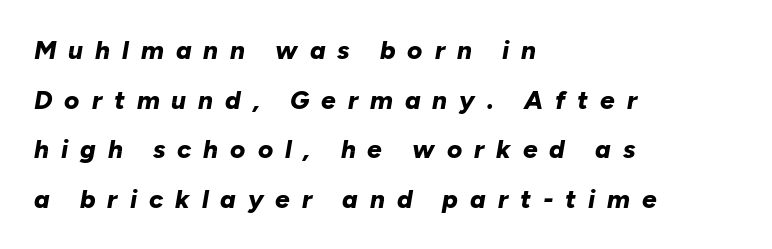
{"italic": "yes", "lean": "right", "slant_degrees": 10, "bold": "yes", "underline": "no", "align": "left", "line_spacing": "loose", "line_spacing_ratio": 1.91, "letter_spacing": "wide", "letter_spacing_em": 0.46, "glyph_px": 26}
